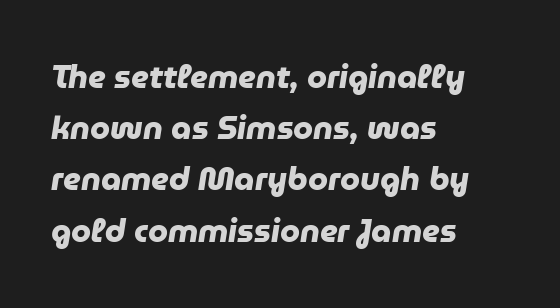
The image shows 32 px heavy sans-serif type; set left-aligned, normal line spacing (1.6x), normal letter spacing, not underlined; low stroke contrast and a medium x-height.
